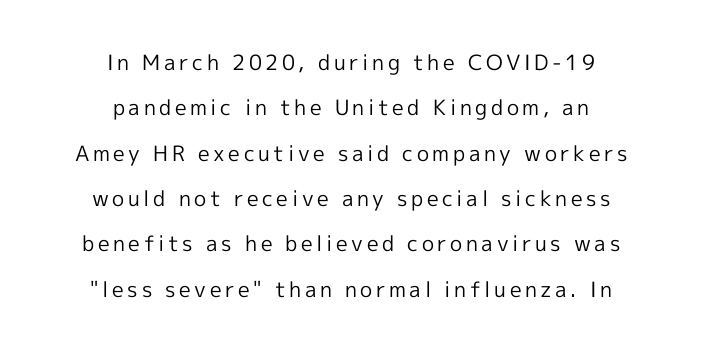
Q: Is the text bold? A: No.
Q: Is the text italic (slanted)? A: No, it is upright.
Q: Is the text underlined? A: No.
Q: How is the paragraph aligned? A: Centered.
Q: Is the spacing between lines tight, normal or loose? A: Loose.
